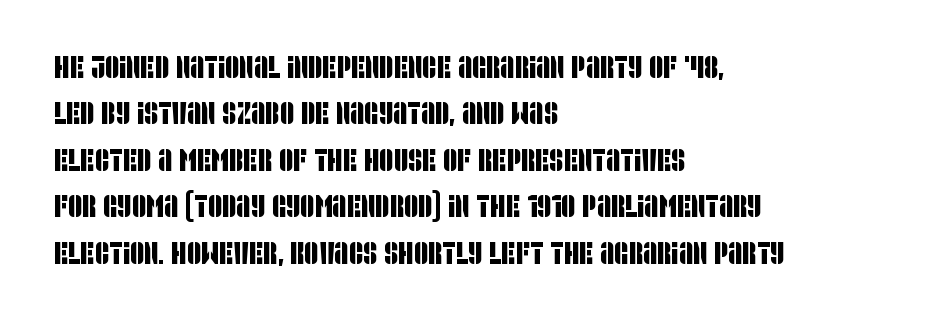
Q: Is the typeface a serif or a sans-serif typeface? A: Sans-serif.
Q: Is the text underlined? A: No.
Q: How is the paragraph aligned? A: Left-aligned.
Q: Is the spacing between letters normal or unusually wide? A: Normal.
Q: Is the spacing between lines tight, normal or loose? A: Normal.
Q: Width (condensed, normal, or wide)? A: Condensed.
Q: Stroke contrast? A: Low.
Q: x-height? A: Large.
Q: Monospaced? A: No.
